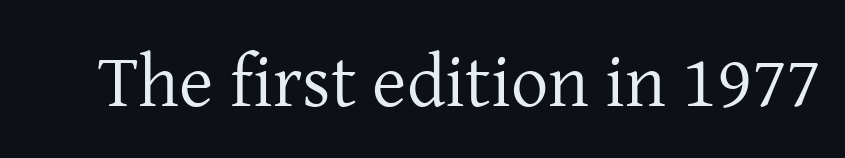
{"serif": "yes", "italic": "no", "bold": "no", "weight": "regular", "width": "normal", "stroke_contrast": "low", "x_height": "medium", "monospaced": "no", "underline": "no", "letter_spacing": "normal", "letter_spacing_em": 0.0, "glyph_px": 74}
